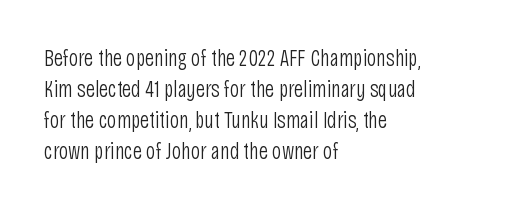
Q: Is the text bold? A: No.
Q: Is the text italic (slanted)? A: No, it is upright.
Q: Is the text underlined? A: No.
Q: How is the paragraph aligned? A: Left-aligned.
Q: Is the spacing between letters normal or unusually wide? A: Normal.
Q: Is the spacing between lines tight, normal or loose? A: Normal.
